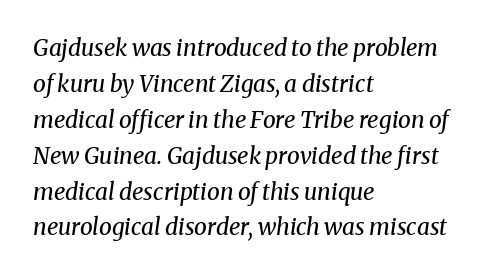
Q: Is the text bold? A: No.
Q: Is the text italic (slanted)? A: Yes, it leans right by about 8 degrees.
Q: Is the text underlined? A: No.
Q: How is the paragraph aligned? A: Left-aligned.
Q: Is the spacing between letters normal or unusually wide? A: Normal.
Q: Is the spacing between lines tight, normal or loose? A: Normal.
